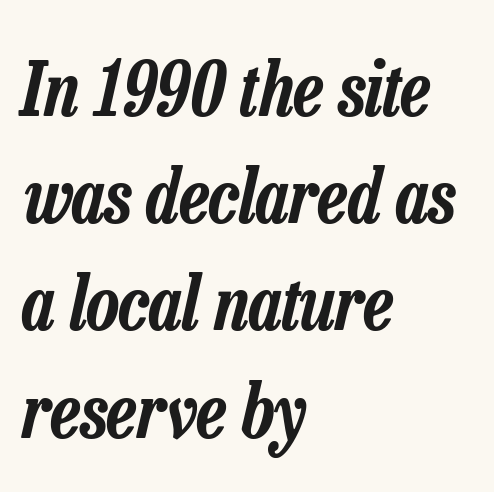
The image shows 75 px condensed type, italic (leaning right); set left-aligned, normal line spacing (1.43x), normal letter spacing, not underlined; low stroke contrast and a medium x-height.
